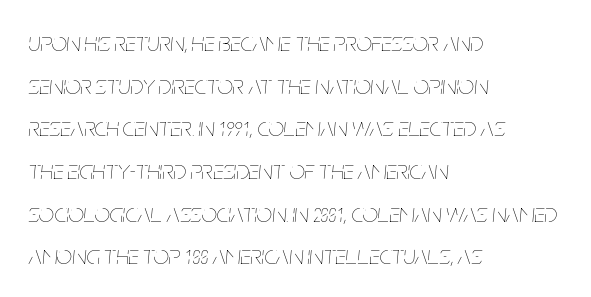
Q: Is the text bold? A: No.
Q: Is the text italic (slanted)? A: Yes, it leans right by about 5 degrees.
Q: Is the text underlined? A: No.
Q: How is the paragraph aligned? A: Left-aligned.
Q: Is the spacing between letters normal or unusually wide? A: Normal.
Q: Is the spacing between lines tight, normal or loose? A: Normal.
